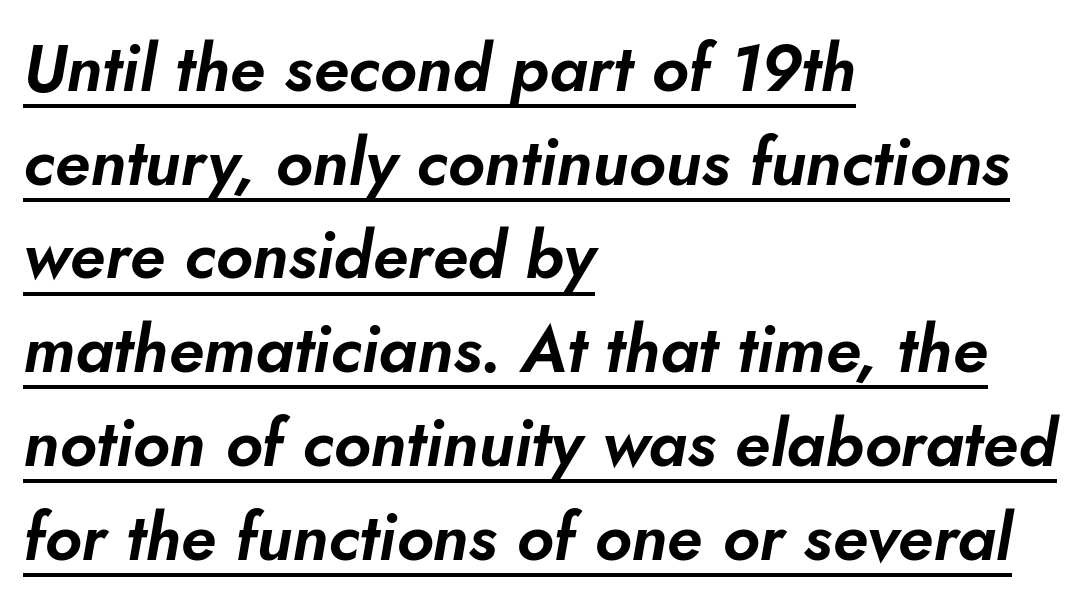
{"italic": "yes", "lean": "right", "slant_degrees": 10, "width": "normal", "stroke_contrast": "low", "x_height": "small", "monospaced": "no", "underline": "yes", "align": "left", "line_spacing": "normal", "line_spacing_ratio": 1.42, "letter_spacing": "normal", "letter_spacing_em": 0.0, "glyph_px": 66}
